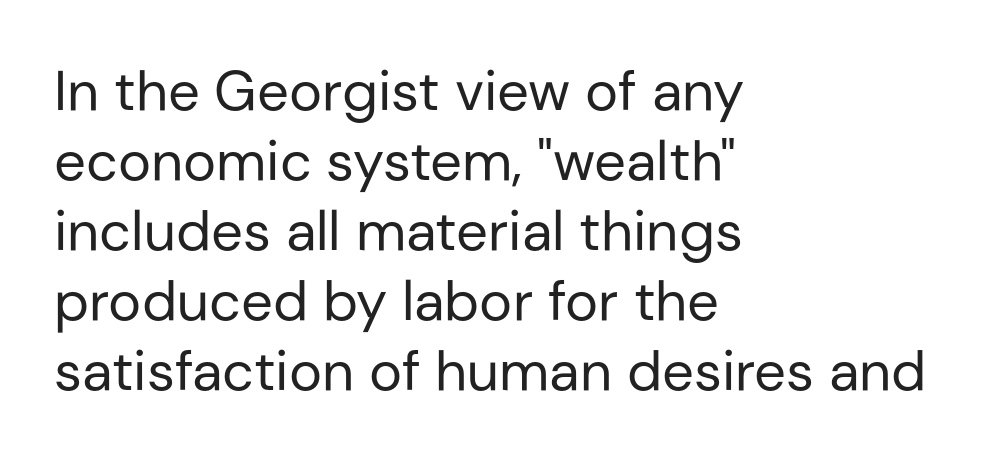
The image shows 56 px regular-weight sans-serif type, upright; set left-aligned, normal line spacing (1.25x), normal letter spacing, not underlined; low stroke contrast and a medium x-height.
